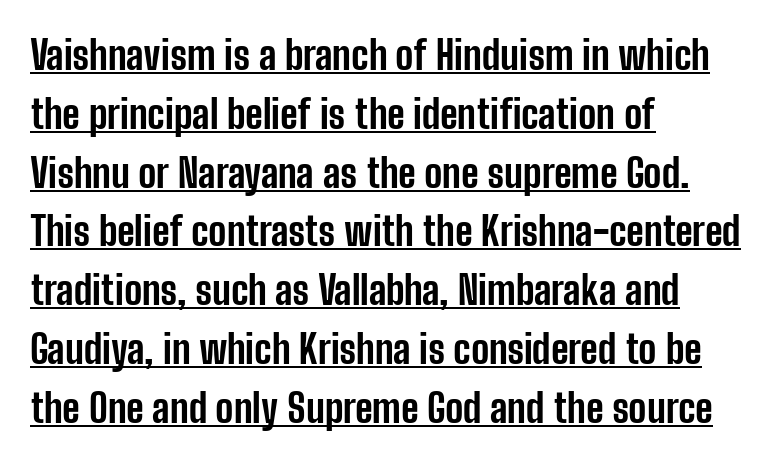
Q: Is the text bold? A: Yes.
Q: Is the text italic (slanted)? A: No, it is upright.
Q: Is the typeface a serif or a sans-serif typeface? A: Sans-serif.
Q: Is the text underlined? A: Yes.
Q: How is the paragraph aligned? A: Left-aligned.
Q: Is the spacing between letters normal or unusually wide? A: Normal.
Q: Is the spacing between lines tight, normal or loose? A: Normal.
Q: Width (condensed, normal, or wide)? A: Condensed.
Q: Stroke contrast? A: Low.
Q: x-height? A: Medium.
Q: Monospaced? A: No.
